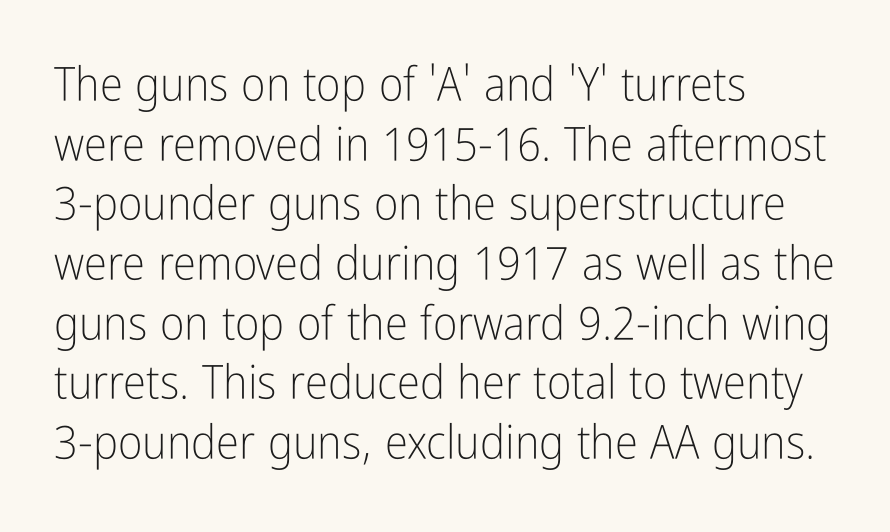
The image shows 47 px light, condensed sans-serif type, upright; set left-aligned, normal line spacing (1.27x), normal letter spacing, not underlined; low stroke contrast and a medium x-height.
